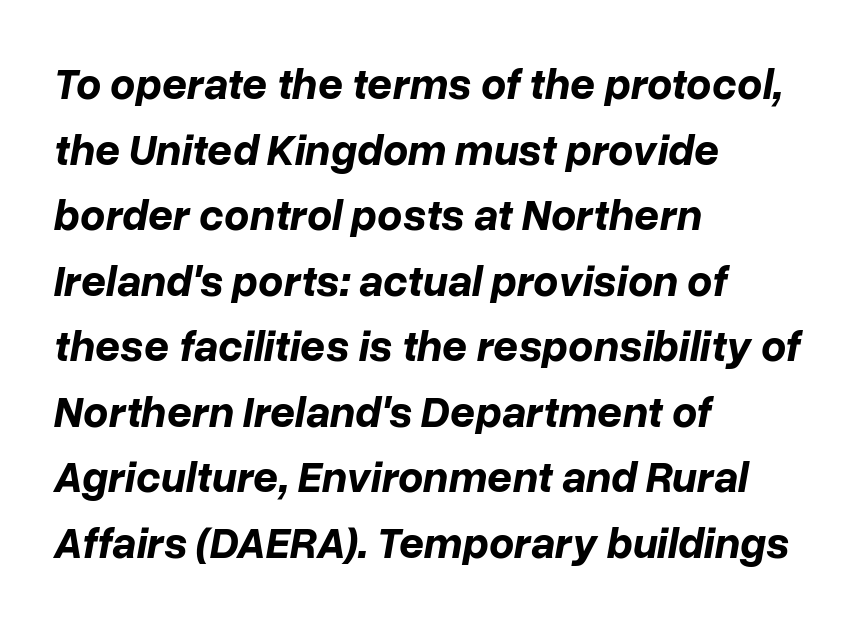
Caption: bold face, heavy strokes. Looking at the ascenders, they clearly lean. Normally led — the rows are evenly, conventionally spaced. Here the glyphs are tracked normally, forming tight word shapes.
